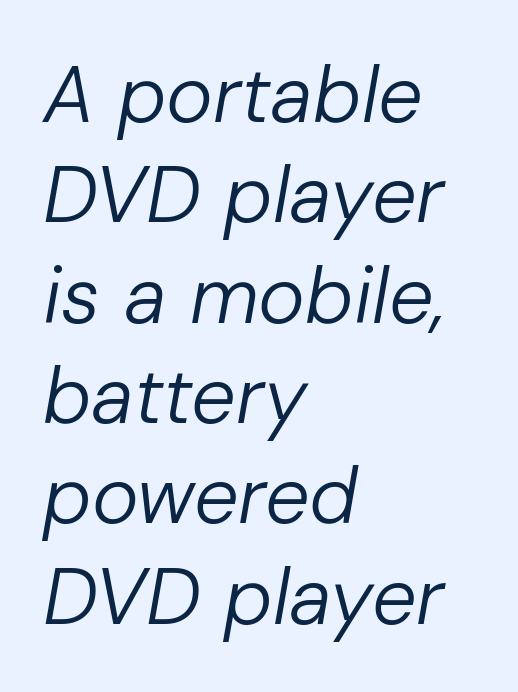
{"italic": "yes", "lean": "right", "slant_degrees": 10, "bold": "no", "weight": "regular", "width": "normal", "stroke_contrast": "low", "x_height": "medium", "monospaced": "no", "underline": "no", "align": "left", "line_spacing": "normal", "line_spacing_ratio": 1.27, "letter_spacing": "normal", "letter_spacing_em": 0.0, "glyph_px": 79}
